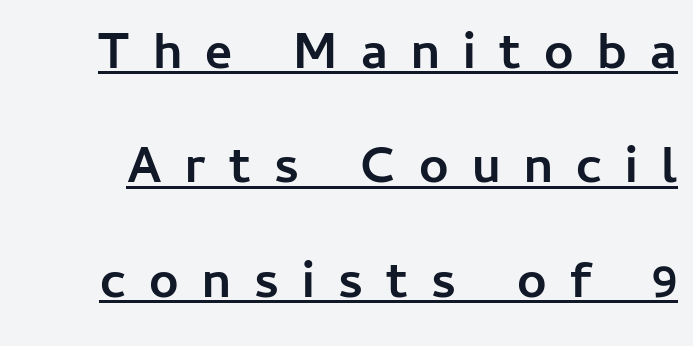
The image shows 52 px semibold sans-serif type, upright; set loose line spacing (2.2x), unusually wide letter spacing (+0.45 em), underlined; low stroke contrast and a medium x-height.
